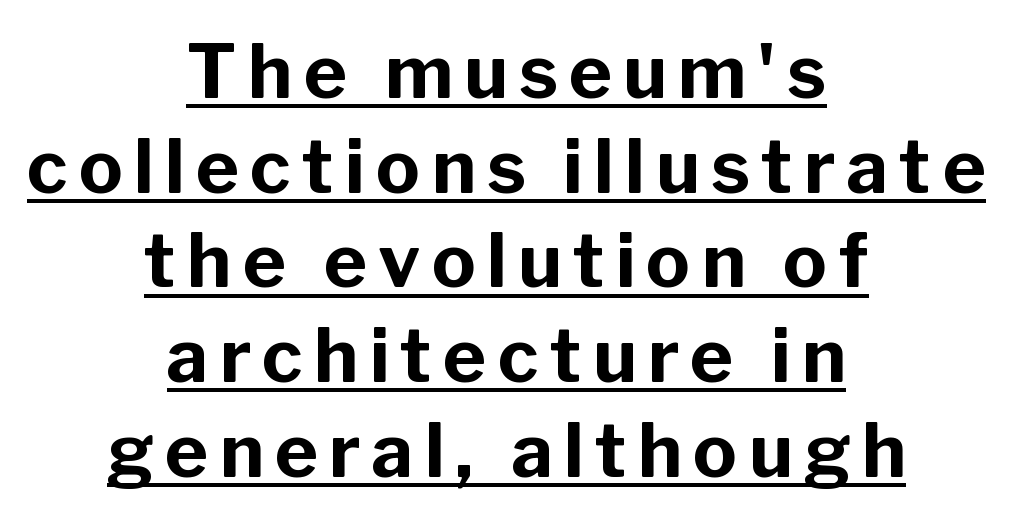
Q: Is the text bold? A: Yes.
Q: Is the text italic (slanted)? A: No, it is upright.
Q: Is the typeface a serif or a sans-serif typeface? A: Sans-serif.
Q: Is the text underlined? A: Yes.
Q: How is the paragraph aligned? A: Centered.
Q: Is the spacing between lines tight, normal or loose? A: Normal.
Q: Width (condensed, normal, or wide)? A: Normal.
Q: Stroke contrast? A: Low.
Q: x-height? A: Medium.
Q: Monospaced? A: No.
